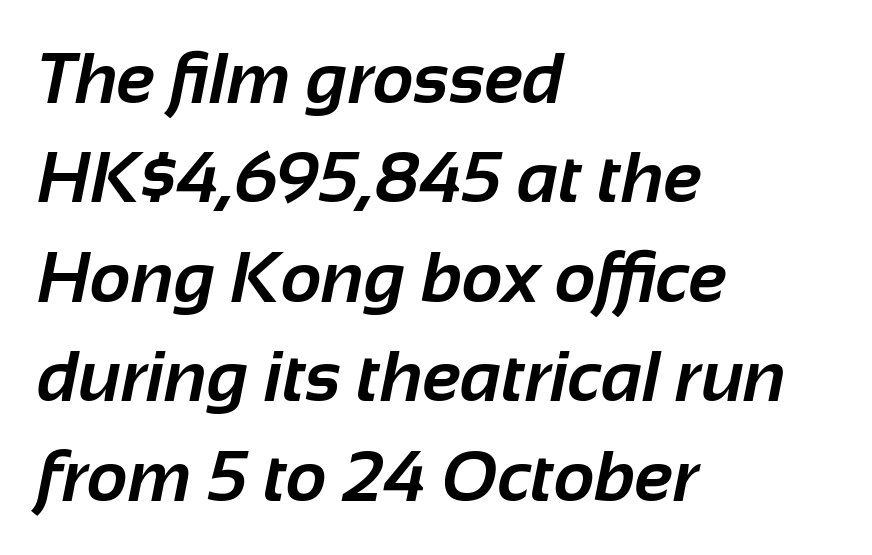
Observe the absence of serifs on each vertical stroke in this sample. Line spacing here is normal. The rendering uses natural spacing where letterforms have individual widths. How heavy is the stroke? Heavy — this is a bold. In CSS terms this would be text-align: left.
